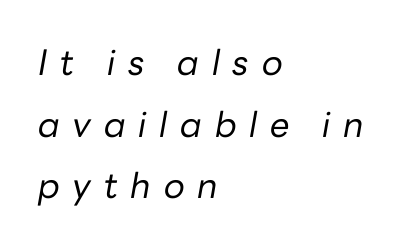
Q: Is the text bold? A: No.
Q: Is the text italic (slanted)? A: Yes, it leans right by about 10 degrees.
Q: Is the text underlined? A: No.
Q: How is the paragraph aligned? A: Left-aligned.
Q: Is the spacing between letters normal or unusually wide? A: Unusually wide.
Q: Width (condensed, normal, or wide)? A: Normal.
Q: Stroke contrast? A: Low.
Q: x-height? A: Medium.
Q: Monospaced? A: No.
